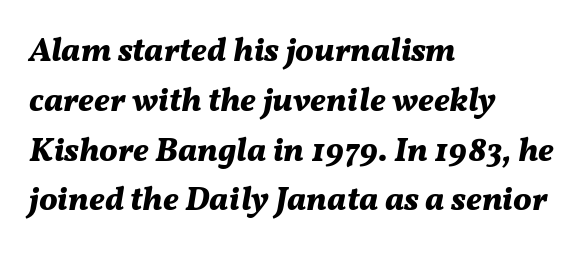
The image shows 33 px bold type, italic (leaning right); set left-aligned, normal line spacing (1.51x), normal letter spacing, not underlined; medium stroke contrast and a medium x-height.
